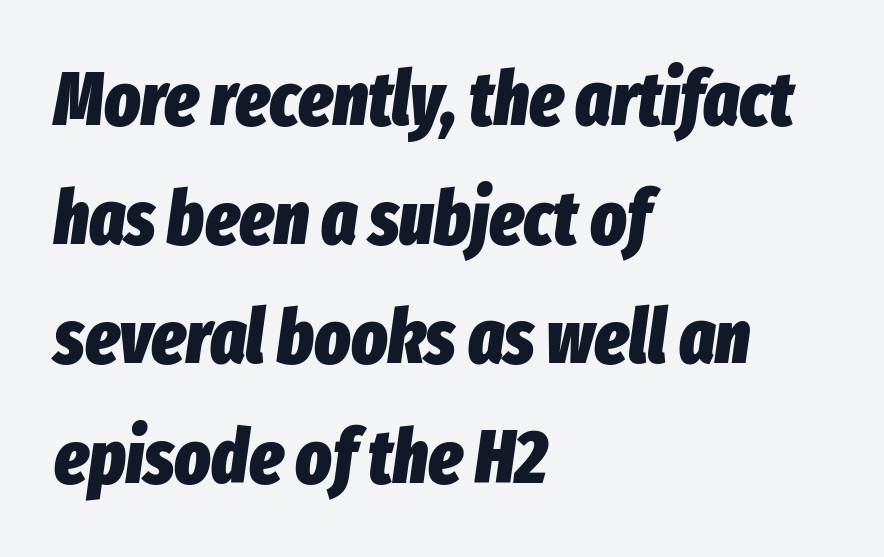
Q: Is the text bold? A: Yes.
Q: Is the text italic (slanted)? A: Yes, it leans right by about 8 degrees.
Q: Is the text underlined? A: No.
Q: How is the paragraph aligned? A: Left-aligned.
Q: Is the spacing between letters normal or unusually wide? A: Normal.
Q: Is the spacing between lines tight, normal or loose? A: Normal.
Q: Width (condensed, normal, or wide)? A: Condensed.
Q: Stroke contrast? A: Low.
Q: x-height? A: Medium.
Q: Monospaced? A: No.
